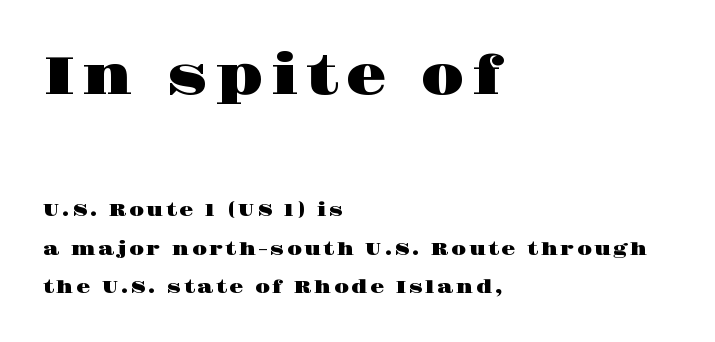
{"serif": "yes", "italic": "no", "width": "wide", "stroke_contrast": "high", "x_height": "large", "monospaced": "no", "underline": "no", "align": "left", "line_spacing": "loose", "line_spacing_ratio": 2.13, "larger_block": "first", "size_ratio": 2.94, "glyph_px": 53}
